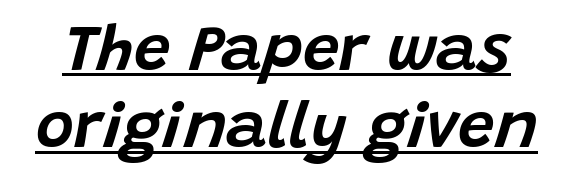
Q: Is the text italic (slanted)? A: Yes, it leans right by about 15 degrees.
Q: Is the text underlined? A: Yes.
Q: Is the spacing between letters normal or unusually wide? A: Normal.
Q: Width (condensed, normal, or wide)? A: Normal.
Q: Stroke contrast? A: Low.
Q: x-height? A: Large.
Q: Monospaced? A: No.
